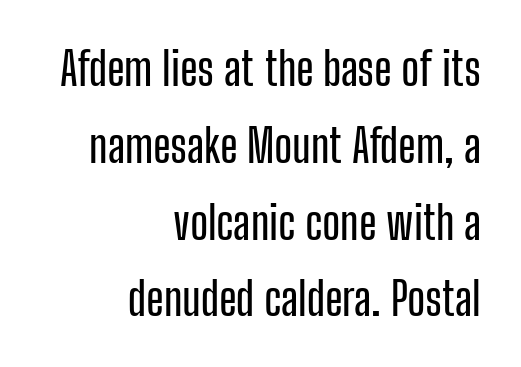
A typesetter would call this leading conventional body-copy spacing. Standard letterfit; no display-style spreading of the glyphs. The type family on display is of the sans-serif kind. A typesetter would mark this as roman, not italic.
